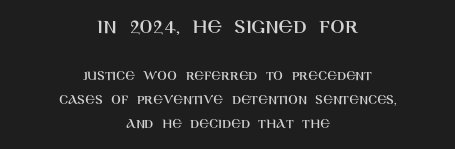
{"italic": "no", "underline": "no", "align": "center", "line_spacing": "normal", "line_spacing_ratio": 1.69, "letter_spacing": "normal", "letter_spacing_em": 0.0, "larger_block": "first", "size_ratio": 1.5, "glyph_px": 21}
